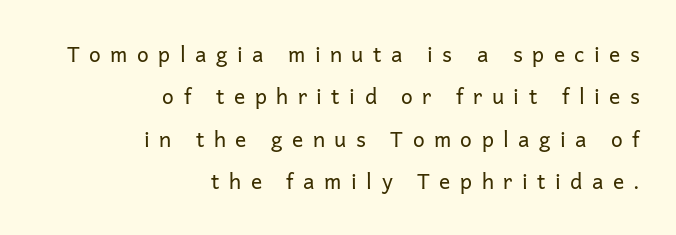
The image shows 21 px text type, upright; set right-aligned, loose line spacing (2.02x), unusually wide letter spacing (+0.45 em), not underlined.
